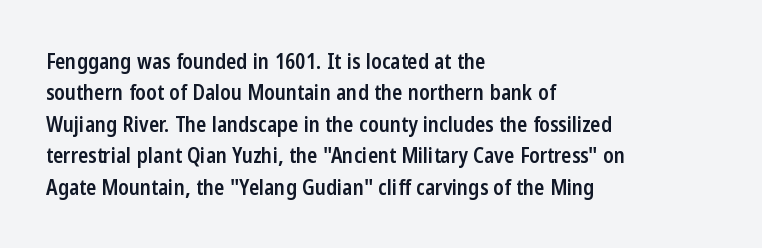
The image shows 21 px text type, upright; set left-aligned, normal line spacing (1.5x), normal letter spacing, not underlined.
